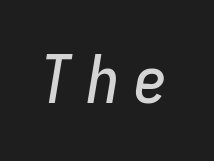
The specimen reads as italic at a glance. Words appear elongated and porous because spacing is wide. Spacing verdict: monospaced, one width for all characters. Type without underlining.
